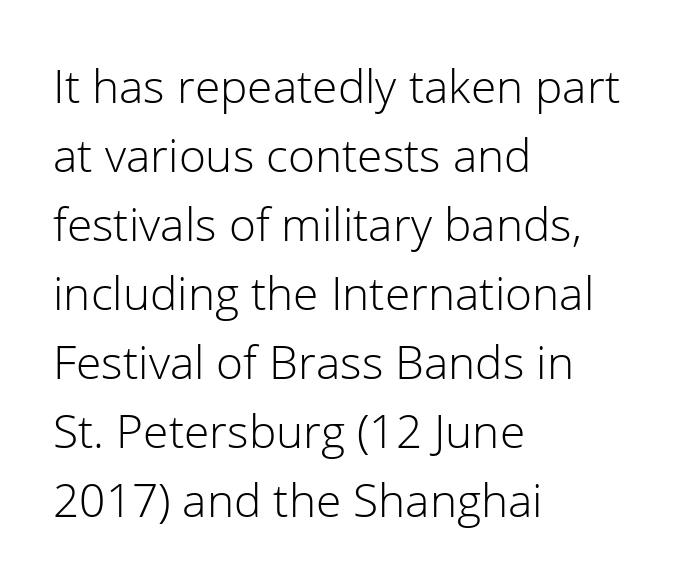
The baseline area is clear. Nothing heavy about these letters — not bold at all. Varying glyph widths throughout — classic text-font behaviour. Regarding serifs, this sample does without them.
